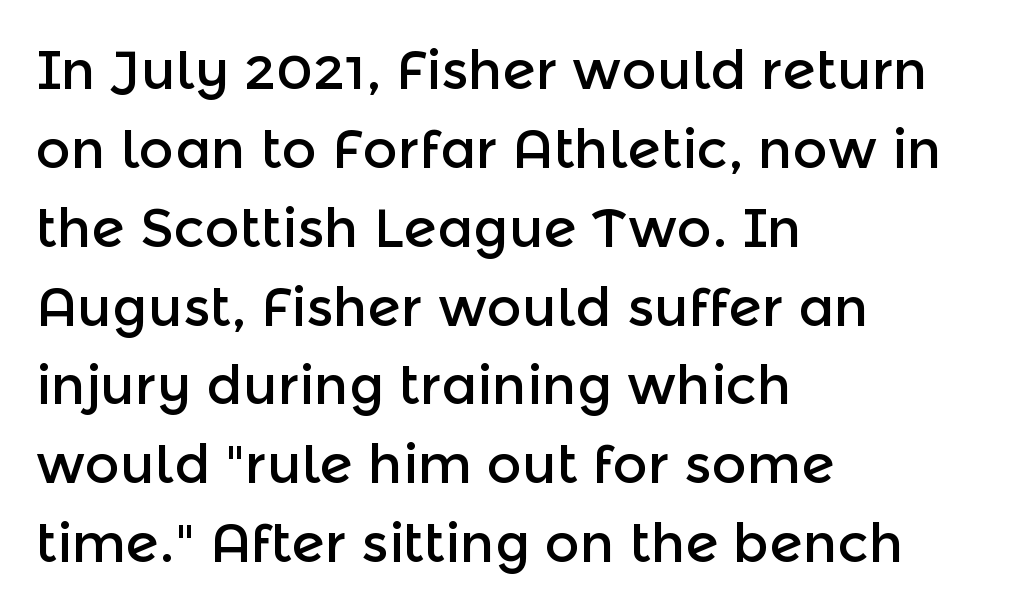
Q: Is the text italic (slanted)? A: No, it is upright.
Q: Is the typeface a serif or a sans-serif typeface? A: Sans-serif.
Q: Is the text underlined? A: No.
Q: How is the paragraph aligned? A: Left-aligned.
Q: Is the spacing between letters normal or unusually wide? A: Normal.
Q: Is the spacing between lines tight, normal or loose? A: Normal.
Q: Width (condensed, normal, or wide)? A: Normal.
Q: x-height? A: Medium.
Q: Monospaced? A: No.
